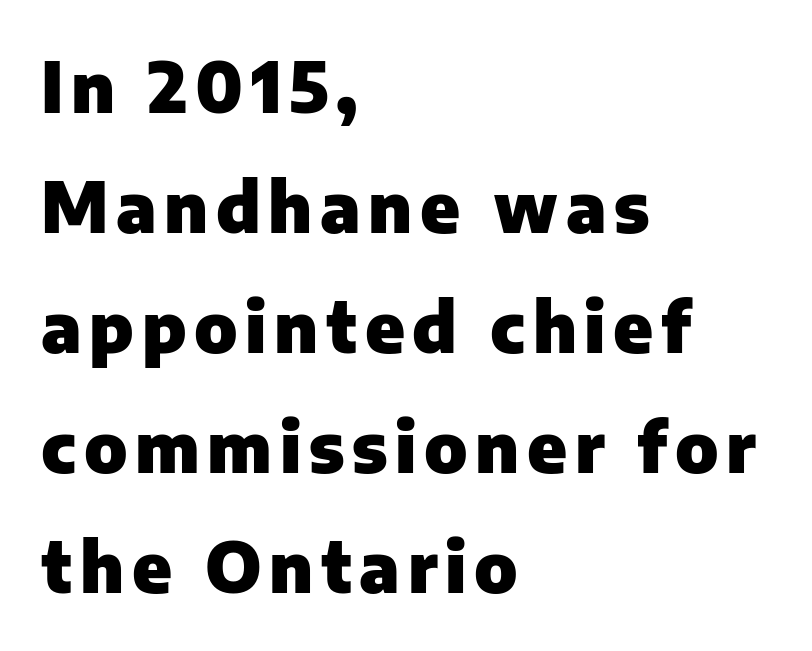
Q: Is the text bold? A: Yes.
Q: Is the text italic (slanted)? A: No, it is upright.
Q: Is the typeface a serif or a sans-serif typeface? A: Sans-serif.
Q: Is the text underlined? A: No.
Q: How is the paragraph aligned? A: Left-aligned.
Q: Width (condensed, normal, or wide)? A: Normal.
Q: Stroke contrast? A: Low.
Q: x-height? A: Medium.
Q: Monospaced? A: No.
